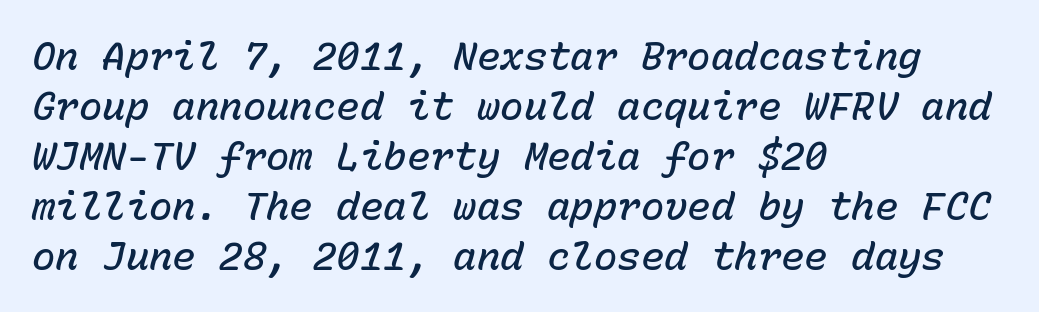
{"italic": "yes", "lean": "right", "slant_degrees": 15, "bold": "semi", "weight": "semibold", "width": "normal", "stroke_contrast": "low", "x_height": "medium", "monospaced": "yes", "underline": "no", "align": "left", "line_spacing": "normal", "line_spacing_ratio": 1.28, "letter_spacing": "normal", "letter_spacing_em": 0.0, "glyph_px": 39}
